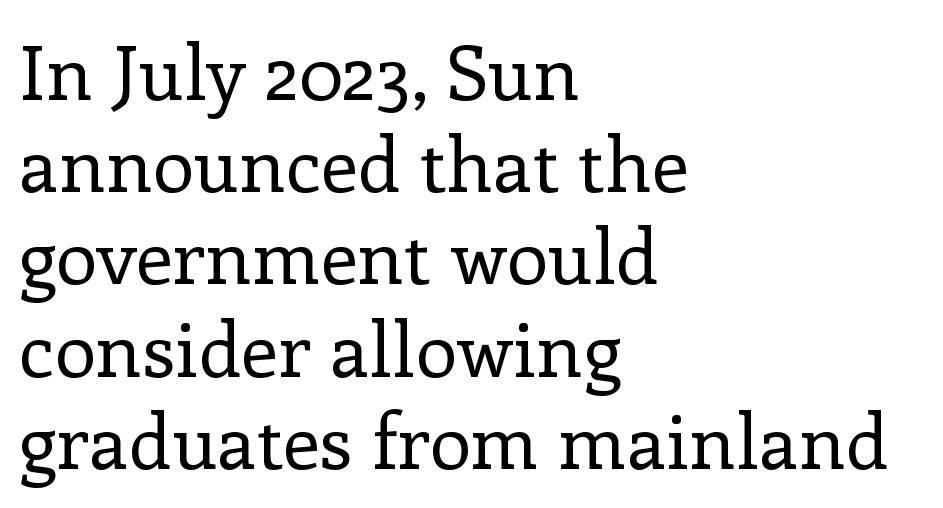
The image shows 75 px regular-weight serif type, upright; set left-aligned, line spacing 1.23x, normal letter spacing, not underlined; low stroke contrast and a medium x-height.
